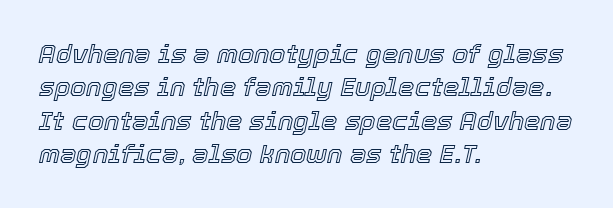
Underlining? Definitely not there. This sample uses plain, unmodified letter spacing. The space between consecutive lines is moderate. This sample is left-justified, so line endings fall wherever the words run out. Emphasis-style slanted type is in use.
